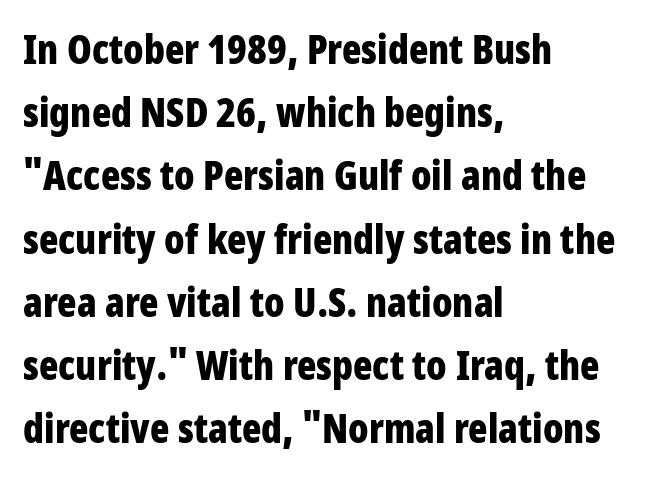
Q: Is the text bold? A: Yes.
Q: Is the text italic (slanted)? A: No, it is upright.
Q: Is the typeface a serif or a sans-serif typeface? A: Sans-serif.
Q: Is the text underlined? A: No.
Q: How is the paragraph aligned? A: Left-aligned.
Q: Is the spacing between letters normal or unusually wide? A: Normal.
Q: Is the spacing between lines tight, normal or loose? A: Normal.
Q: Width (condensed, normal, or wide)? A: Condensed.
Q: Stroke contrast? A: Low.
Q: x-height? A: Large.
Q: Monospaced? A: No.
